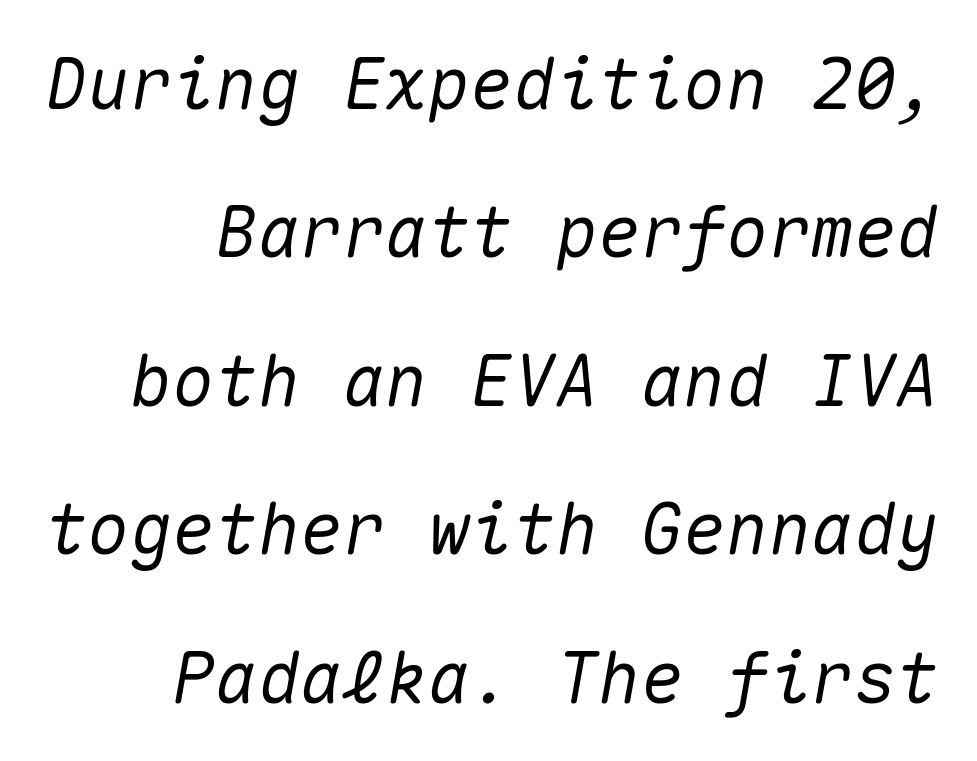
The image shows 71 px text type, italic (leaning right), monospaced; set right-aligned, loose line spacing (2.09x), normal letter spacing, not underlined; medium stroke contrast and a medium x-height.
